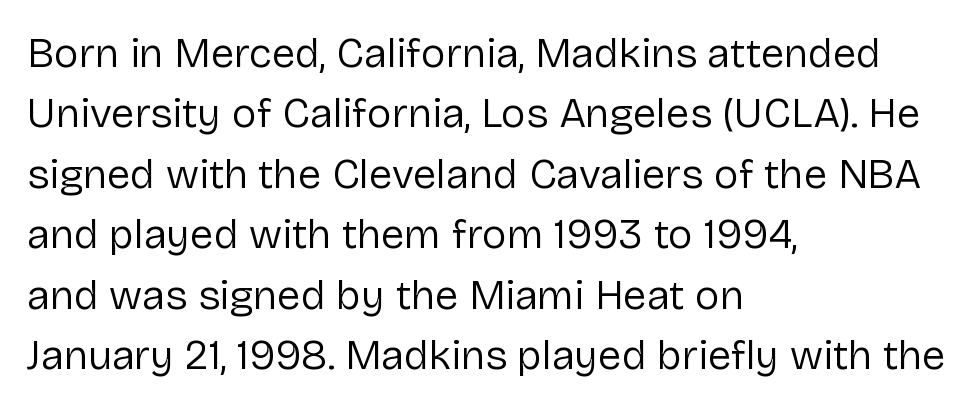
The image shows 42 px regular-weight sans-serif type, upright; set left-aligned, normal line spacing (1.44x), normal letter spacing, not underlined; low stroke contrast and a medium x-height.
